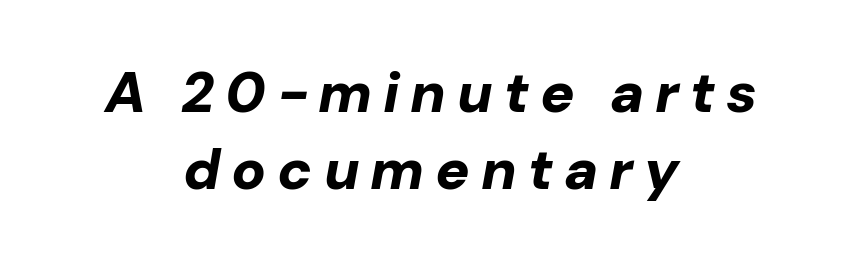
The image shows 57 px bold type, italic (leaning right); set centered, normal line spacing (1.35x), not underlined; low stroke contrast and a medium x-height.
